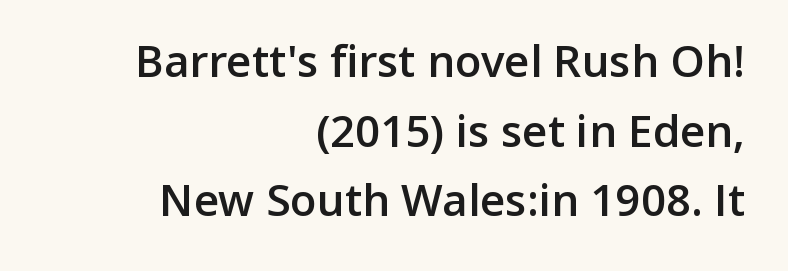
Q: Is the text bold? A: Semi-bold.
Q: Is the text italic (slanted)? A: No, it is upright.
Q: Is the typeface a serif or a sans-serif typeface? A: Sans-serif.
Q: Is the text underlined? A: No.
Q: How is the paragraph aligned? A: Right-aligned.
Q: Is the spacing between letters normal or unusually wide? A: Normal.
Q: Is the spacing between lines tight, normal or loose? A: Normal.
Q: Width (condensed, normal, or wide)? A: Normal.
Q: Stroke contrast? A: Low.
Q: x-height? A: Medium.
Q: Monospaced? A: No.
